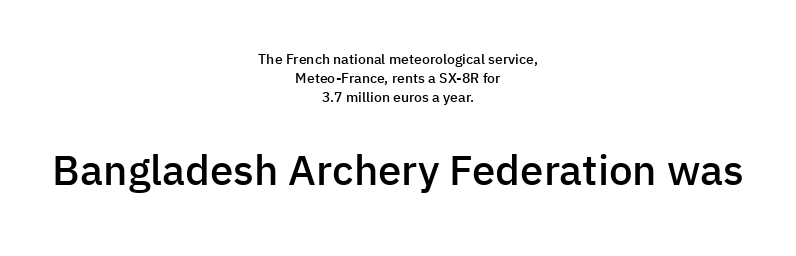
The image shows 42 px semibold sans-serif type, upright; set centered, normal line spacing (1.34x), normal letter spacing, not underlined; the second (bottom) block is 3.0x larger; low stroke contrast and a medium x-height.
